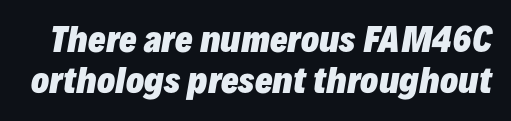
{"italic": "yes", "lean": "right", "slant_degrees": 10, "bold": "yes", "weight": "heavy", "width": "normal", "stroke_contrast": "low", "x_height": "medium", "monospaced": "no", "underline": "no", "line_spacing": "normal", "line_spacing_ratio": 1.25, "letter_spacing": "normal", "letter_spacing_em": 0.0, "glyph_px": 33}
